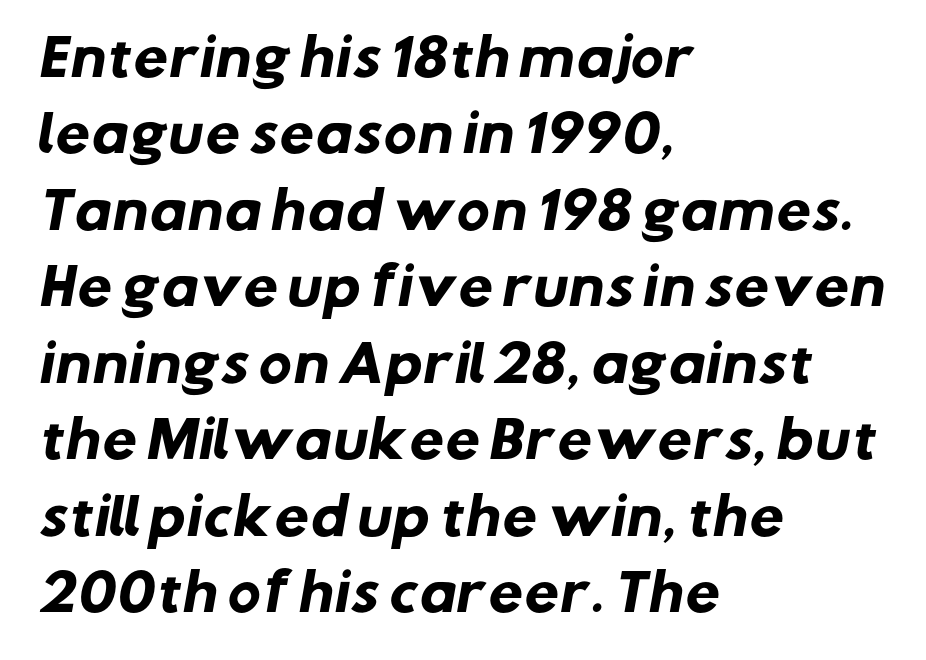
Check under the words: just untouched page. The compositor pushed each line to the left boundary. Summary of vertical rhythm: regular, with standard interline spacing. Is this a fixed-width face? No — the glyphs have proportional, varying widths. Honestly, the letter spacing is just normal — you wouldn't notice it. Set as a true bold cut, around the 700 mark.
